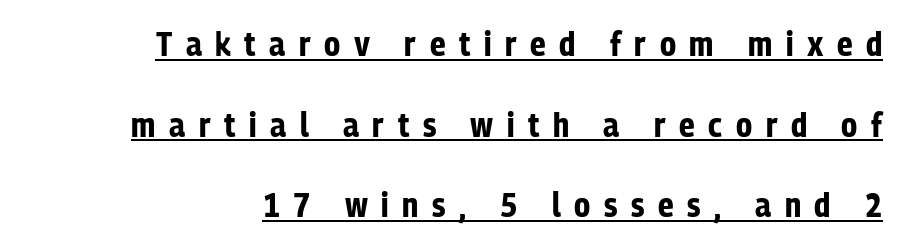
{"serif": "no", "italic": "no", "bold": "yes", "weight": "bold", "width": "condensed", "stroke_contrast": "low", "x_height": "medium", "monospaced": "no", "underline": "yes", "align": "right", "line_spacing": "loose", "line_spacing_ratio": 2.37, "letter_spacing": "wide", "letter_spacing_em": 0.4, "glyph_px": 34}
